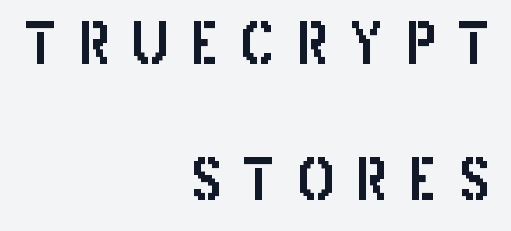
The image shows 56 px condensed sans-serif type, upright; set right-aligned, loose line spacing (2.42x), unusually wide letter spacing (+0.38 em), not underlined; low stroke contrast and a large x-height.
